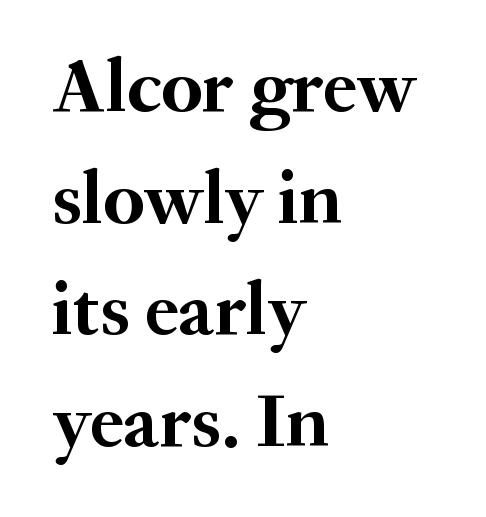
The space directly below the letters is spotless. Nobody touched the tracking dial on this one. This is heavy type, rendered in bold. Here the designer chose a conventional face with non-uniform glyph widths. The leading is moderate, giving the passage an even texture. Does the type have serifs? Yes, each stem ends in a small foot.
